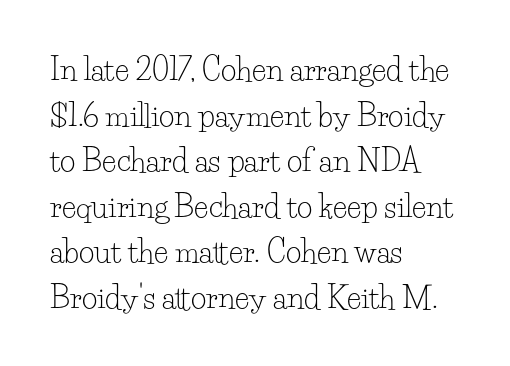
Q: Is the text bold? A: No.
Q: Is the text italic (slanted)? A: No, it is upright.
Q: Is the typeface a serif or a sans-serif typeface? A: Serif.
Q: Is the text underlined? A: No.
Q: How is the paragraph aligned? A: Left-aligned.
Q: Is the spacing between letters normal or unusually wide? A: Normal.
Q: Is the spacing between lines tight, normal or loose? A: Normal.
Q: Width (condensed, normal, or wide)? A: Normal.
Q: Stroke contrast? A: Low.
Q: x-height? A: Small.
Q: Monospaced? A: No.
